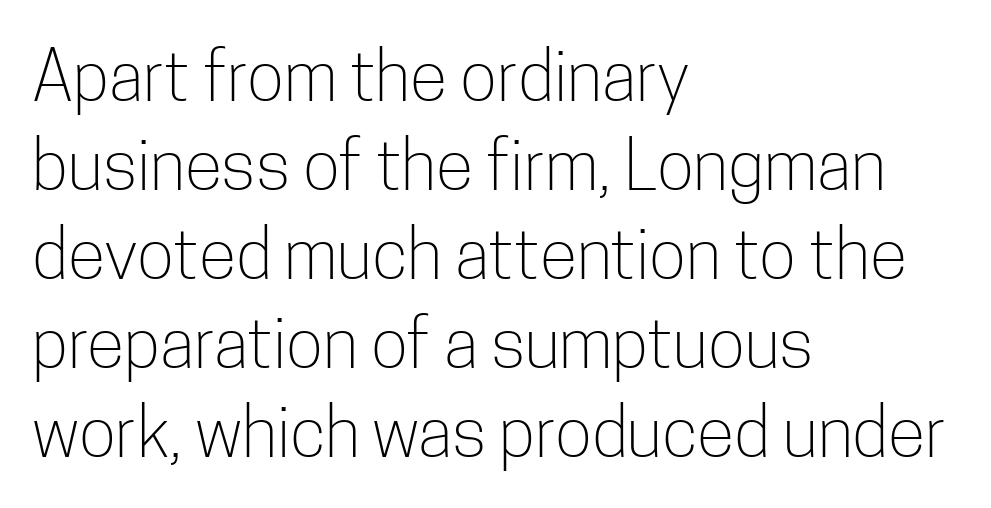
Letterform terminals end flat and unadorned throughout the passage. Nope, not italic — everything's standing straight. The compositor pushed each line to the left boundary. You could not count columns in this text — the font is proportionally spaced. Compared with typical paragraphs, the rows here are spaced about the same. Summary of weight: not heavy and not bold.
